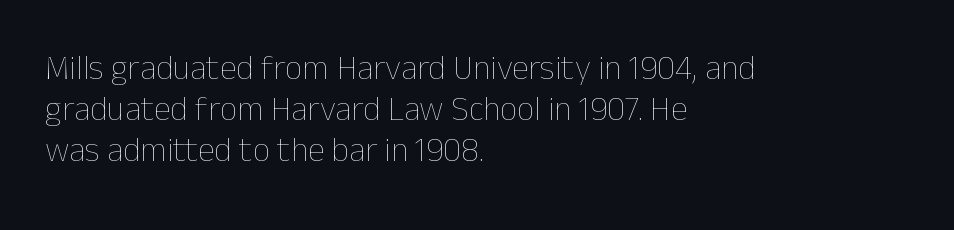
Do the characters align in a grid? No, the font is proportional. The typesetting does not lean heavy: it is not bold. Underline: absent. A typesetter would mark this as roman, not italic. The horizontal fit of the characters is conventional and even. Short and long lines alike share a common starting point at left.
